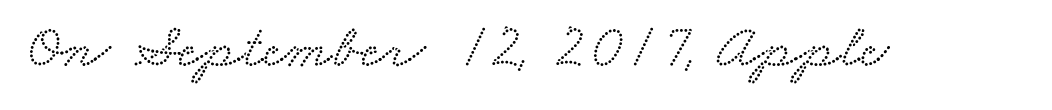
Q: Is the typeface a serif or a sans-serif typeface? A: Serif.
Q: Is the text underlined? A: No.
Q: Is the spacing between letters normal or unusually wide? A: Normal.
Q: Width (condensed, normal, or wide)? A: Wide.
Q: Stroke contrast? A: Low.
Q: x-height? A: Small.
Q: Monospaced? A: No.
